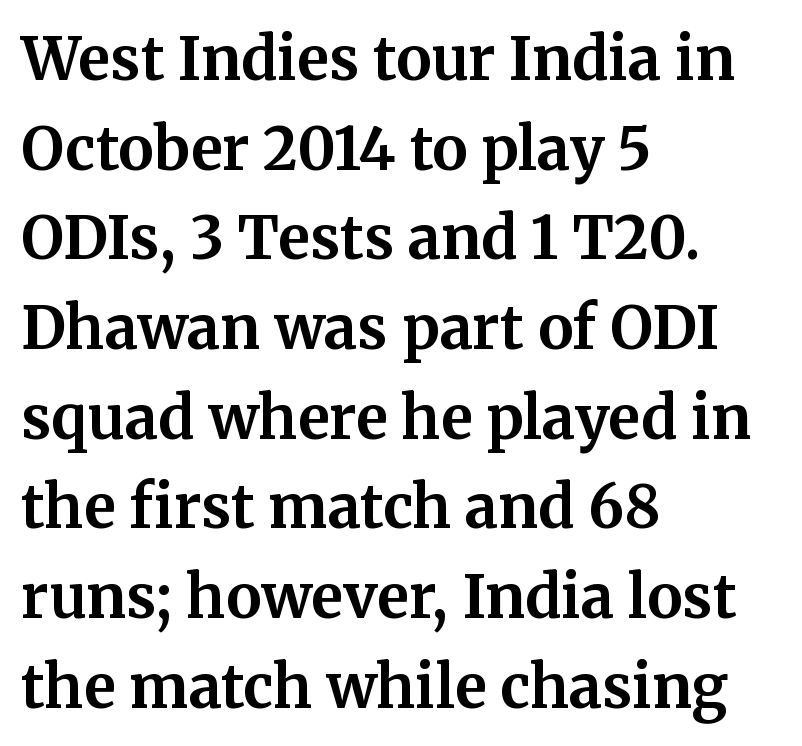
The image shows 59 px bold serif type, upright; set left-aligned, normal line spacing (1.52x), normal letter spacing, not underlined; medium stroke contrast and a medium x-height.
